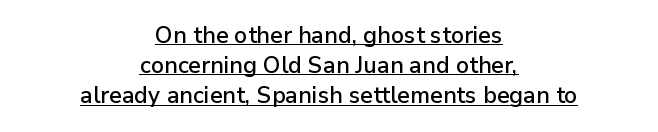
Q: Is the text italic (slanted)? A: No, it is upright.
Q: Is the text underlined? A: Yes.
Q: How is the paragraph aligned? A: Centered.
Q: Is the spacing between letters normal or unusually wide? A: Normal.
Q: Is the spacing between lines tight, normal or loose? A: Normal.
